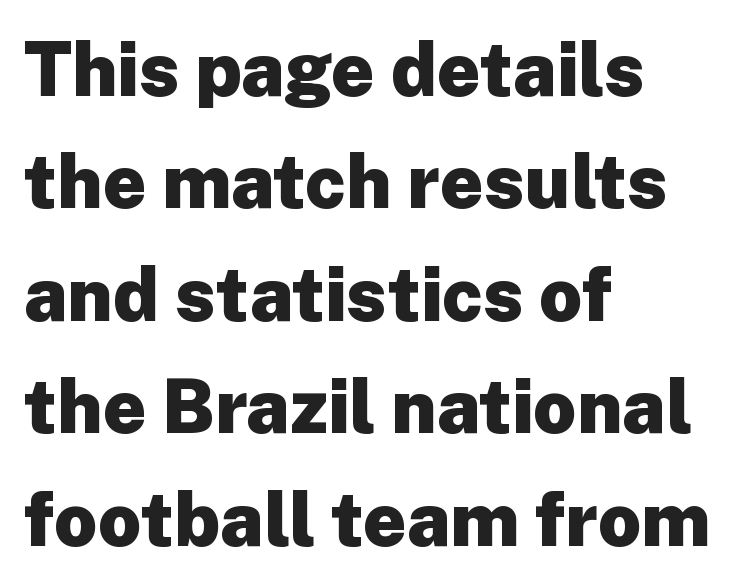
{"serif": "no", "italic": "no", "bold": "yes", "weight": "heavy", "width": "normal", "stroke_contrast": "low", "x_height": "medium", "monospaced": "no", "underline": "no", "align": "left", "line_spacing": "normal", "line_spacing_ratio": 1.5, "letter_spacing": "normal", "letter_spacing_em": 0.0, "glyph_px": 75}
